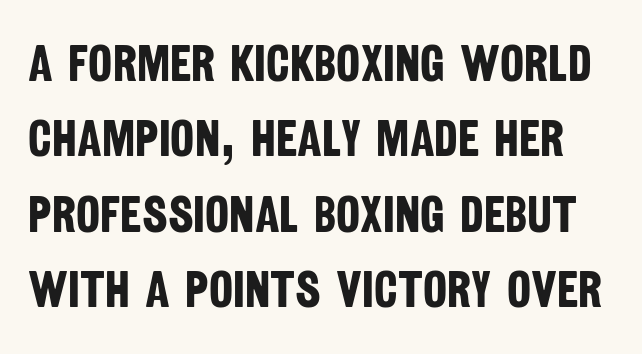
Are there feet on the stems? There aren't — it's a sans. Leading matches the norm, producing a regular column. Honestly, there is no underline to notice here at all. This sample has the flowing, uneven cadence of proportional lettering.
